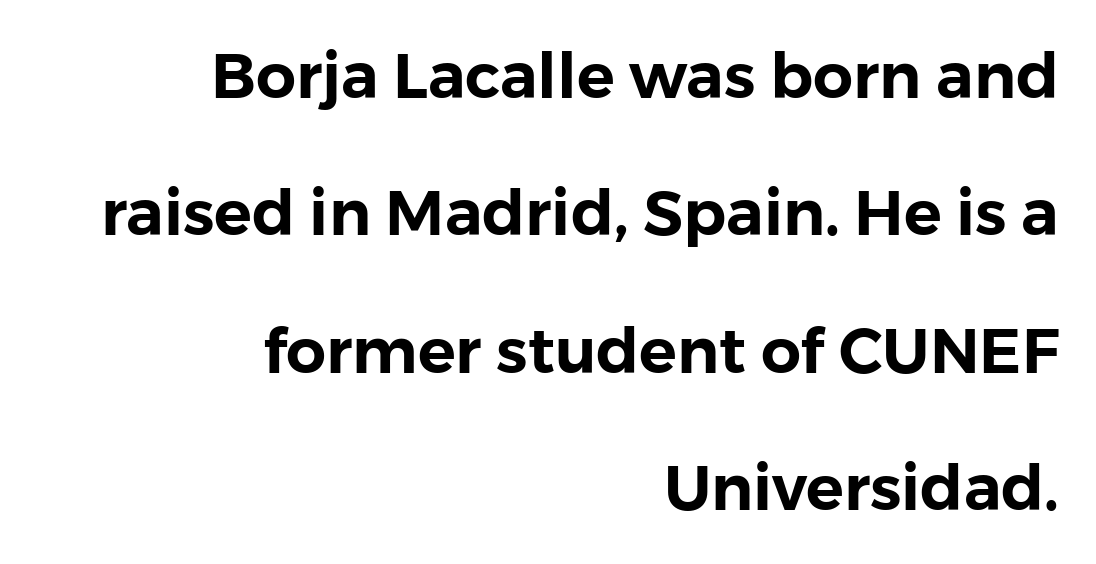
The image shows 63 px sans-serif type, upright; set right-aligned, loose line spacing (2.18x), normal letter spacing, not underlined; a medium x-height.
